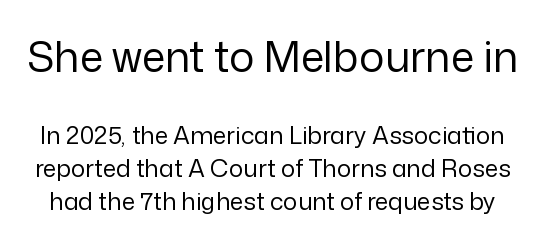
Q: Is the text bold? A: No.
Q: Is the text italic (slanted)? A: No, it is upright.
Q: Is the typeface a serif or a sans-serif typeface? A: Sans-serif.
Q: Is the text underlined? A: No.
Q: Is the spacing between letters normal or unusually wide? A: Normal.
Q: Is the spacing between lines tight, normal or loose? A: Normal.
Q: Which block of text is set in a larger size, the first (top) or the second (bottom)? A: The first (top) one.
Q: Width (condensed, normal, or wide)? A: Normal.
Q: Stroke contrast? A: Low.
Q: x-height? A: Medium.
Q: Monospaced? A: No.
